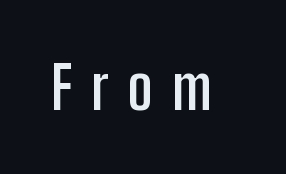
Q: Is the text bold? A: Yes.
Q: Is the text italic (slanted)? A: No, it is upright.
Q: Is the typeface a serif or a sans-serif typeface? A: Sans-serif.
Q: Is the text underlined? A: No.
Q: Is the spacing between letters normal or unusually wide? A: Unusually wide.
Q: Width (condensed, normal, or wide)? A: Condensed.
Q: Stroke contrast? A: Low.
Q: x-height? A: Medium.
Q: Monospaced? A: No.
